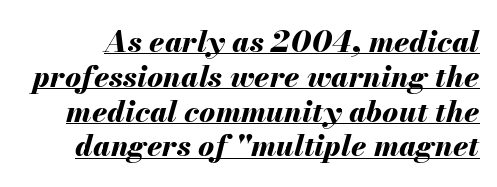
Q: Is the text bold? A: Yes.
Q: Is the text italic (slanted)? A: Yes, it leans right by about 13 degrees.
Q: Is the text underlined? A: Yes.
Q: Is the spacing between letters normal or unusually wide? A: Normal.
Q: Width (condensed, normal, or wide)? A: Normal.
Q: Stroke contrast? A: Medium.
Q: x-height? A: Small.
Q: Monospaced? A: No.
